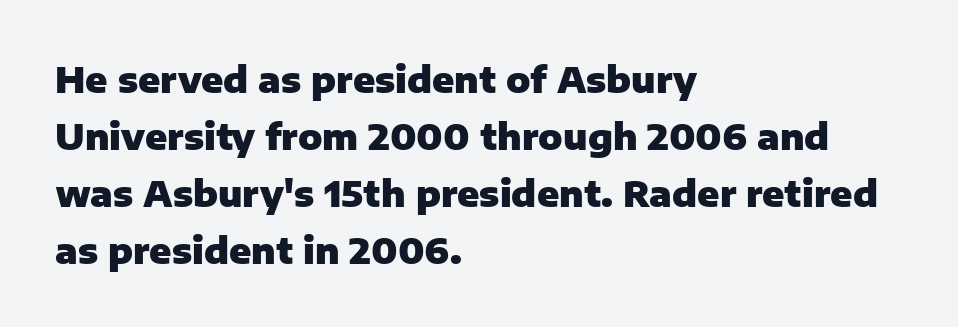
Q: Is the text bold? A: Yes.
Q: Is the text italic (slanted)? A: No, it is upright.
Q: Is the typeface a serif or a sans-serif typeface? A: Sans-serif.
Q: Is the text underlined? A: No.
Q: How is the paragraph aligned? A: Left-aligned.
Q: Is the spacing between letters normal or unusually wide? A: Normal.
Q: Is the spacing between lines tight, normal or loose? A: Normal.
Q: Width (condensed, normal, or wide)? A: Normal.
Q: Stroke contrast? A: Low.
Q: x-height? A: Medium.
Q: Monospaced? A: No.
